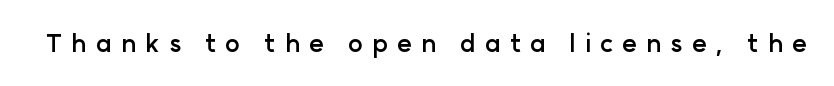
Q: Is the text bold? A: Yes.
Q: Is the text italic (slanted)? A: No, it is upright.
Q: Is the text underlined? A: No.
Q: Is the spacing between letters normal or unusually wide? A: Unusually wide.
